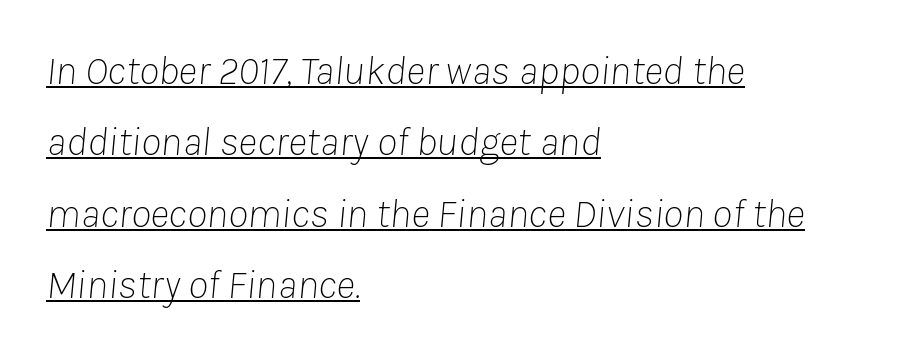
{"italic": "yes", "lean": "right", "slant_degrees": 8, "bold": "no", "weight": "thin", "width": "normal", "stroke_contrast": "low", "x_height": "medium", "monospaced": "no", "underline": "yes", "align": "left", "line_spacing_ratio": 1.74, "letter_spacing": "normal", "letter_spacing_em": 0.0, "glyph_px": 41}
